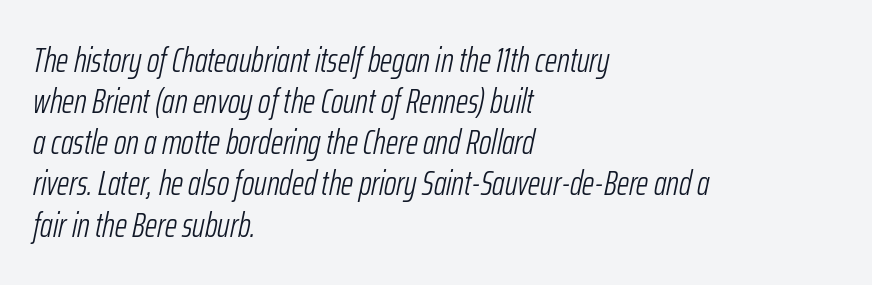
The paragraph shown leans on its left margin. Italic: yes, the glyphs are oblique. A bare baseline throughout the passage. These lines are rendered in a variable-pitch font. No letter is thick-stroked: the sample isn't bold. Tracking value appears to be zero — textbook default spacing.
